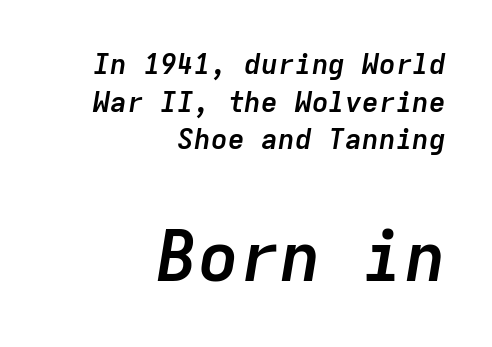
{"italic": "yes", "lean": "right", "slant_degrees": 9, "bold": "yes", "weight": "semibold", "width": "normal", "stroke_contrast": "low", "x_height": "medium", "monospaced": "yes", "underline": "no", "align": "right", "line_spacing": "normal", "line_spacing_ratio": 1.34, "letter_spacing": "normal", "letter_spacing_em": 0.0, "larger_block": "second", "size_ratio": 2.46, "glyph_px": 69}
